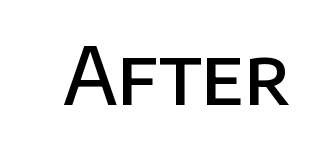
The image shows 79 px semibold sans-serif type, upright; set normal letter spacing, not underlined; low stroke contrast and a large x-height.
